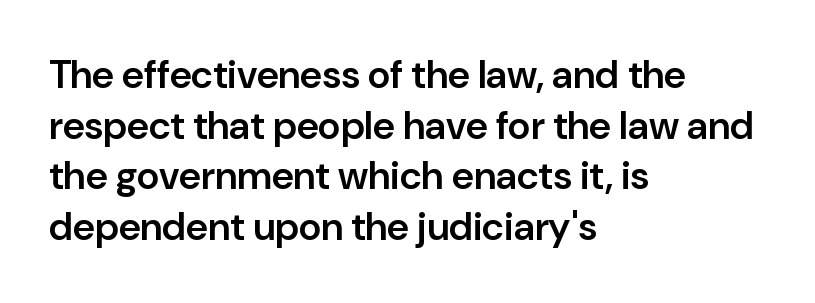
The image shows 39 px semibold sans-serif type, upright; set left-aligned, normal line spacing (1.3x), normal letter spacing, not underlined; low stroke contrast and a medium x-height.
